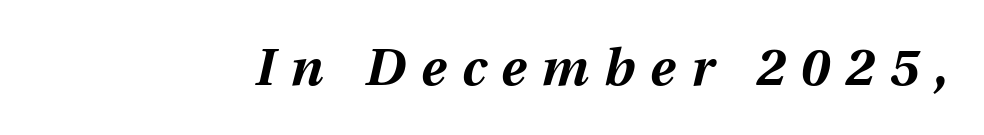
The image shows 52 px bold type, italic (leaning right); set unusually wide letter spacing (+0.3 em), not underlined; medium stroke contrast and a medium x-height.
